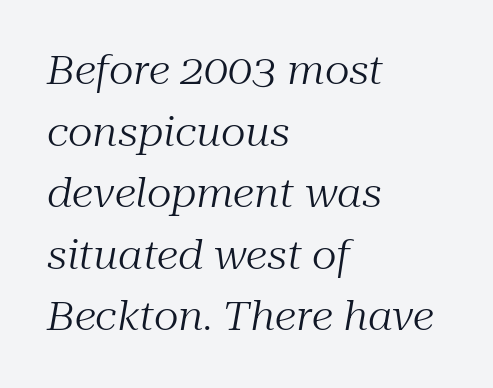
The image shows 39 px regular-weight serif type, italic (leaning right); set left-aligned, normal line spacing (1.58x), normal letter spacing, not underlined; medium stroke contrast and a medium x-height.
